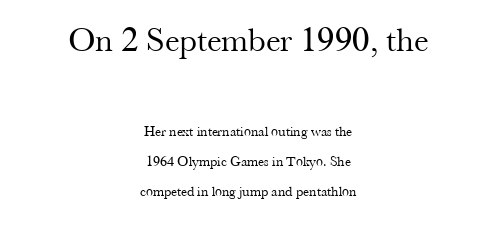
Q: Is the text bold? A: No.
Q: Is the text italic (slanted)? A: No, it is upright.
Q: Is the typeface a serif or a sans-serif typeface? A: Serif.
Q: Is the text underlined? A: No.
Q: How is the paragraph aligned? A: Centered.
Q: Is the spacing between letters normal or unusually wide? A: Normal.
Q: Is the spacing between lines tight, normal or loose? A: Loose.
Q: Which block of text is set in a larger size, the first (top) or the second (bottom)? A: The first (top) one.
Q: Width (condensed, normal, or wide)? A: Normal.
Q: Stroke contrast? A: Medium.
Q: x-height? A: Small.
Q: Monospaced? A: No.
